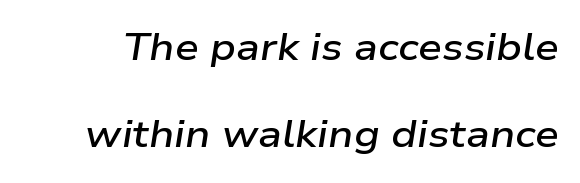
{"italic": "yes", "lean": "right", "slant_degrees": 9, "bold": "semi", "weight": "semibold", "width": "wide", "stroke_contrast": "low", "x_height": "medium", "monospaced": "no", "underline": "no", "line_spacing": "loose", "line_spacing_ratio": 2.29, "letter_spacing": "normal", "letter_spacing_em": 0.0, "glyph_px": 38}
